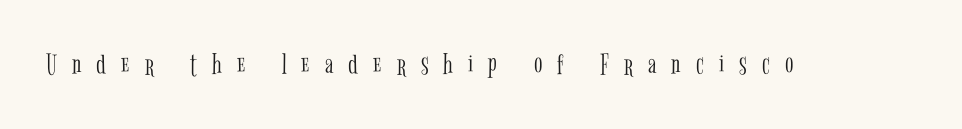
The words here are not underlined. Vertical stems look standard width or narrower in stroke. A typesetter would call this proportional, since set widths differ per character. The rendering shows small feet on the letterforms — a serif design. Vertical strokes here are truly vertical.
